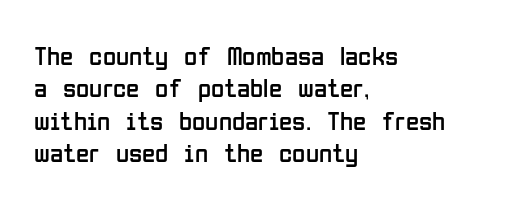
The image shows 27 px text type, upright; set left-aligned, line spacing 1.2x, normal letter spacing, not underlined.
